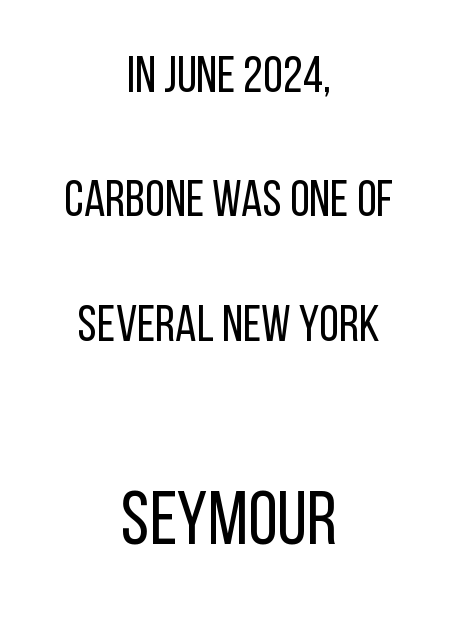
Q: Is the text bold? A: No.
Q: Is the text italic (slanted)? A: No, it is upright.
Q: Is the typeface a serif or a sans-serif typeface? A: Sans-serif.
Q: Is the text underlined? A: No.
Q: How is the paragraph aligned? A: Centered.
Q: Is the spacing between letters normal or unusually wide? A: Normal.
Q: Is the spacing between lines tight, normal or loose? A: Loose.
Q: Which block of text is set in a larger size, the first (top) or the second (bottom)? A: The second (bottom) one.
Q: Width (condensed, normal, or wide)? A: Condensed.
Q: Stroke contrast? A: Low.
Q: x-height? A: Large.
Q: Monospaced? A: No.
